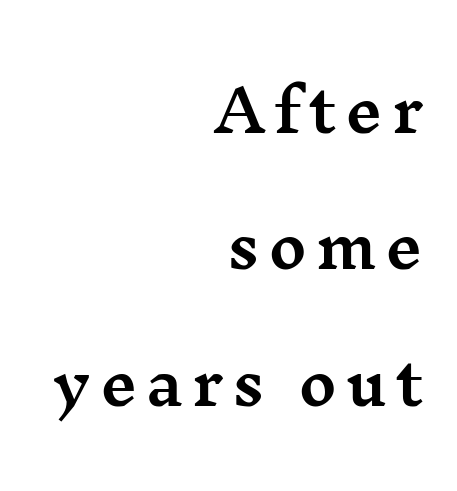
{"serif": "yes", "italic": "no", "width": "wide", "stroke_contrast": "medium", "x_height": "medium", "monospaced": "no", "underline": "no", "align": "right", "line_spacing": "loose", "line_spacing_ratio": 2.35, "glyph_px": 58}
